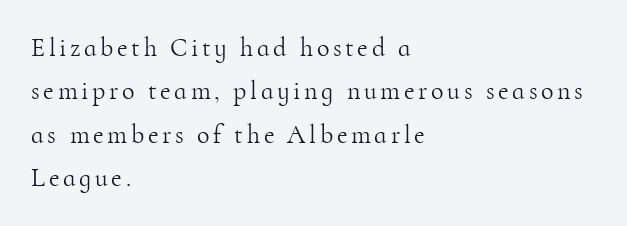
The image shows 26 px text type, upright; set left-aligned, normal line spacing (1.67x), not underlined.
